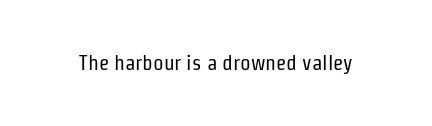
{"italic": "no", "bold": "no", "underline": "no", "letter_spacing": "normal", "letter_spacing_em": 0.0, "glyph_px": 21}
